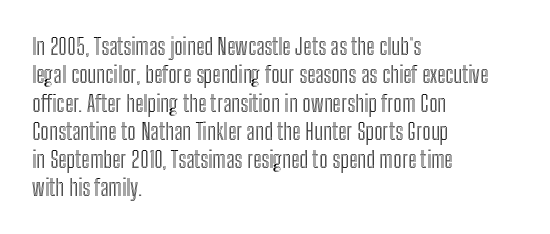
{"italic": "no", "underline": "no", "align": "left", "line_spacing_ratio": 1.23, "letter_spacing": "normal", "letter_spacing_em": 0.0, "glyph_px": 23}
